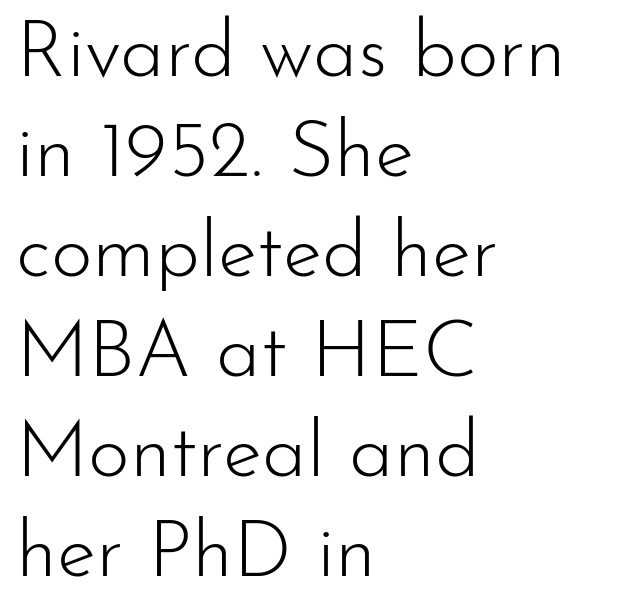
The image shows 80 px light sans-serif type, upright; set left-aligned, normal line spacing (1.25x), normal letter spacing, not underlined; low stroke contrast and a small x-height.
